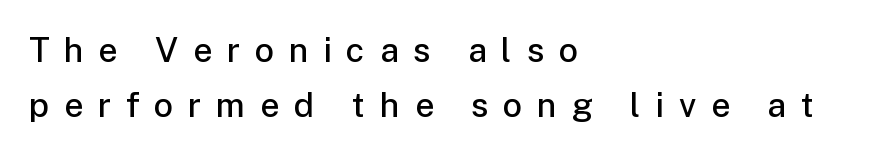
{"serif": "no", "italic": "no", "bold": "semi", "weight": "semibold", "width": "normal", "stroke_contrast": "low", "x_height": "medium", "monospaced": "no", "underline": "no", "align": "left", "line_spacing": "normal", "line_spacing_ratio": 1.63, "letter_spacing": "wide", "letter_spacing_em": 0.43, "glyph_px": 34}
